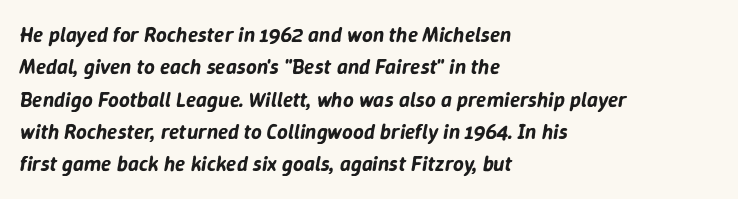
Here the glyphs are tracked normally, forming tight word shapes. Each line starts at the same left margin while the right side varies. Each row of text sits above clean, open space. This sample keeps an unexceptional amount of space between lines. The typography opts for an oblique posture over an upright one.
